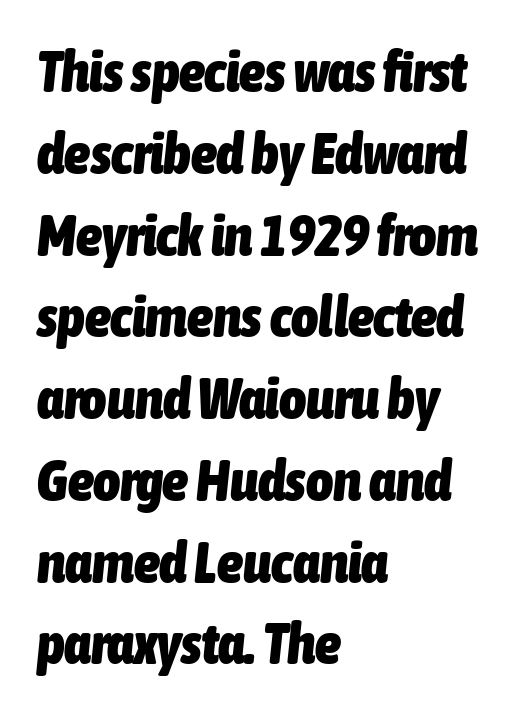
The image shows 58 px heavy, condensed type, italic (leaning right); set left-aligned, normal line spacing (1.41x), normal letter spacing, not underlined; low stroke contrast and a medium x-height.
